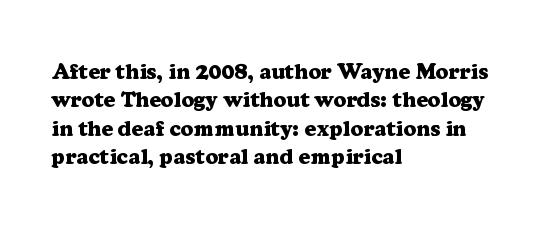
Q: Is the text bold? A: Yes.
Q: Is the text italic (slanted)? A: No, it is upright.
Q: Is the text underlined? A: No.
Q: How is the paragraph aligned? A: Left-aligned.
Q: Is the spacing between letters normal or unusually wide? A: Normal.
Q: Is the spacing between lines tight, normal or loose? A: Normal.
